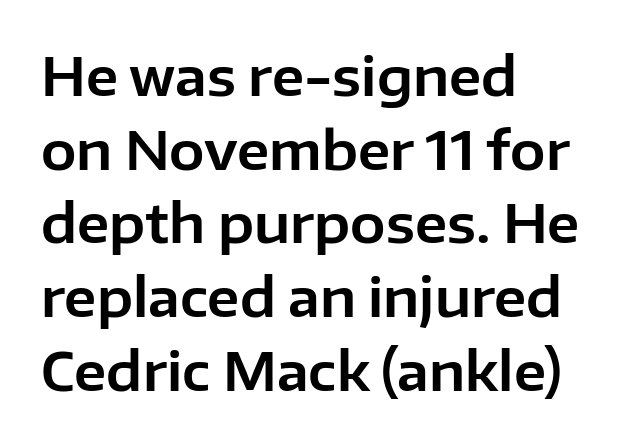
Q: Is the text italic (slanted)? A: No, it is upright.
Q: Is the typeface a serif or a sans-serif typeface? A: Sans-serif.
Q: Is the text underlined? A: No.
Q: How is the paragraph aligned? A: Left-aligned.
Q: Is the spacing between letters normal or unusually wide? A: Normal.
Q: Is the spacing between lines tight, normal or loose? A: Normal.
Q: Width (condensed, normal, or wide)? A: Normal.
Q: Stroke contrast? A: Low.
Q: x-height? A: Medium.
Q: Monospaced? A: No.
